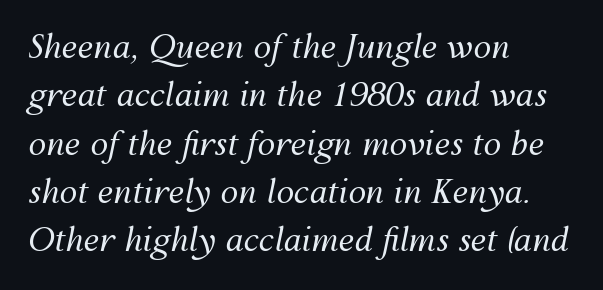
{"italic": "yes", "lean": "right", "slant_degrees": 12, "bold": "no", "weight": "regular", "width": "normal", "stroke_contrast": "medium", "x_height": "medium", "monospaced": "no", "underline": "no", "align": "left", "line_spacing": "normal", "line_spacing_ratio": 1.51, "letter_spacing": "normal", "letter_spacing_em": 0.0, "glyph_px": 32}
